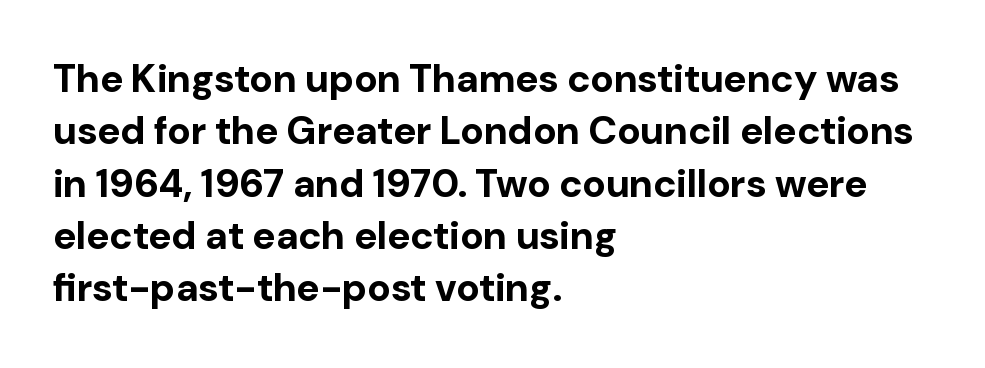
This is roman type, the default non-slanted kind. Heavy-handed strokes throughout: this text is bold. Is this a sans? Yes — the strokes have no serifs. Descender tails drop into unmarked territory. The rendering keeps characters at their native spacing.
